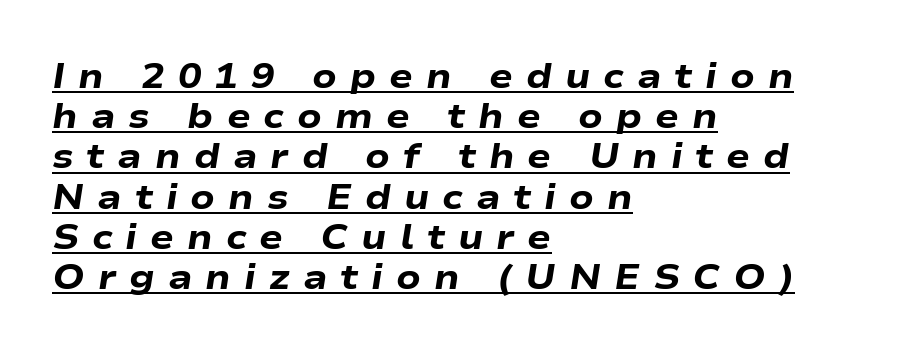
The image shows 35 px heavy, wide type, italic (leaning right); set left-aligned, tight line spacing (1.15x), unusually wide letter spacing (+0.37 em), underlined; low stroke contrast and a medium x-height.
